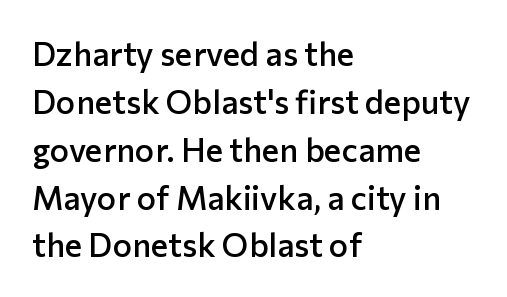
Regular leading. A clean baseline with only descenders dipping below it. You can tell it's not italic because the verticals are truly vertical. The line texture is even and compact thanks to regular tracking.
